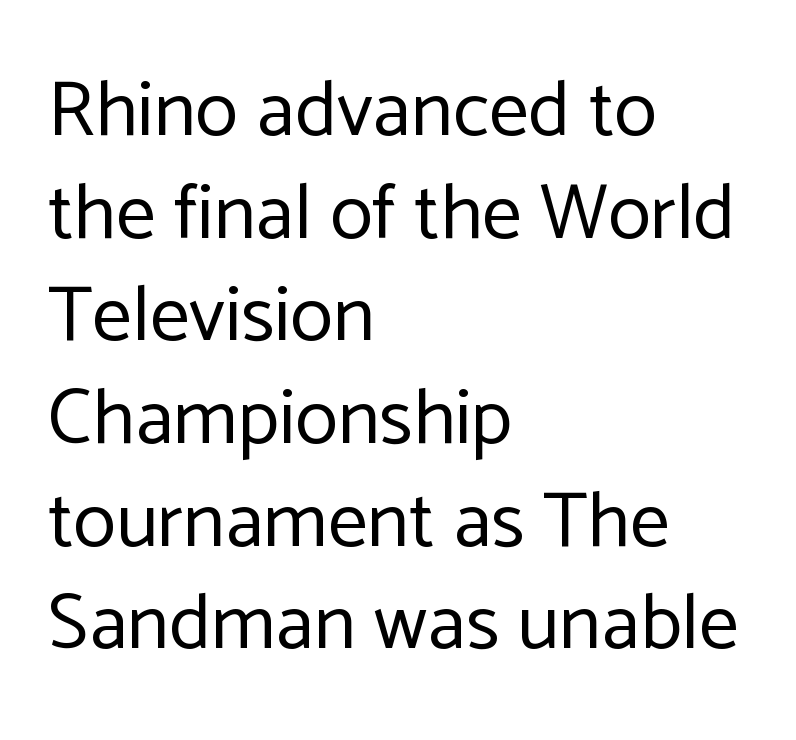
The passage shown stacks its lines at a standard gap. The gap between lines stays unmarked. In terms of letterspacing, this is plain default setting. Where is the straight margin? On the left. Quick note: not italic, upright. The text was rendered using a sans face with plain stroke endings.
